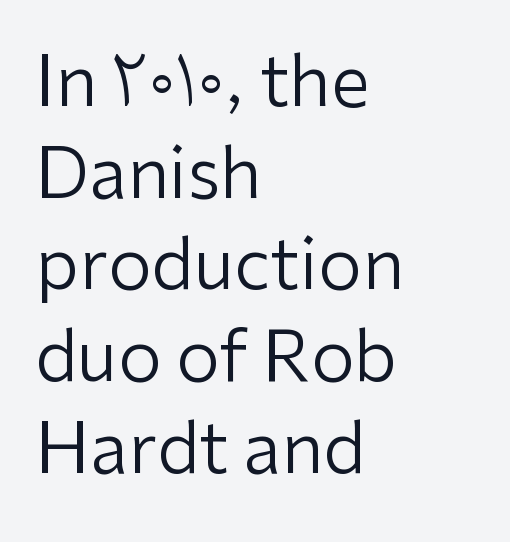
Q: Is the text bold? A: No.
Q: Is the text italic (slanted)? A: No, it is upright.
Q: Is the typeface a serif or a sans-serif typeface? A: Sans-serif.
Q: Is the text underlined? A: No.
Q: How is the paragraph aligned? A: Left-aligned.
Q: Is the spacing between letters normal or unusually wide? A: Normal.
Q: Is the spacing between lines tight, normal or loose? A: Normal.
Q: Width (condensed, normal, or wide)? A: Normal.
Q: Stroke contrast? A: Low.
Q: x-height? A: Medium.
Q: Monospaced? A: No.
